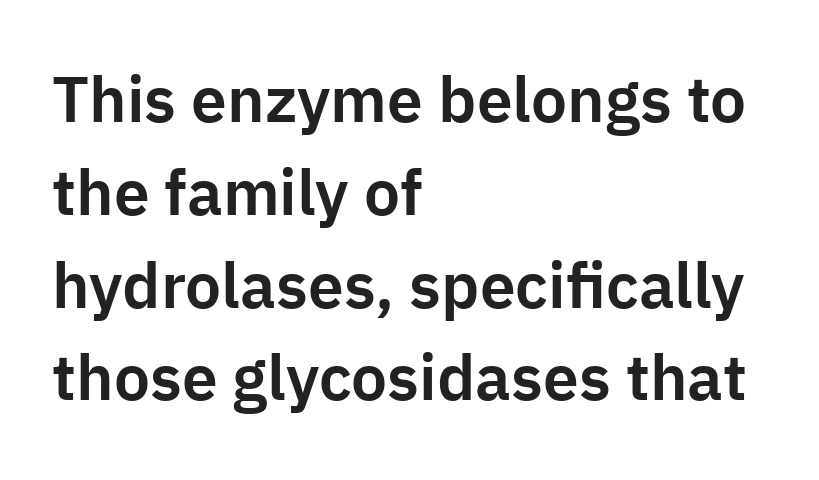
{"serif": "no", "italic": "no", "width": "normal", "stroke_contrast": "low", "x_height": "medium", "monospaced": "no", "underline": "no", "align": "left", "line_spacing": "normal", "line_spacing_ratio": 1.45, "letter_spacing": "normal", "letter_spacing_em": 0.0, "glyph_px": 64}
